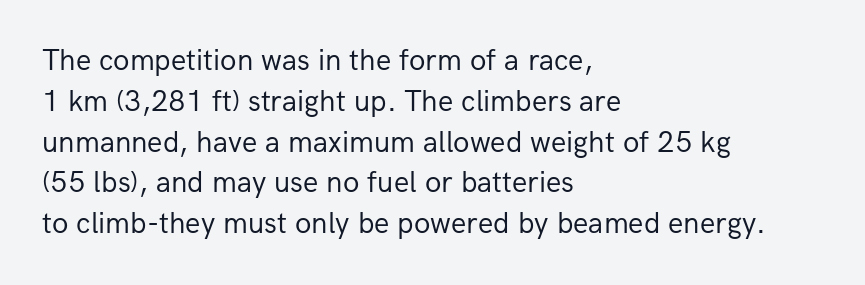
Characters remain perfectly vertical along every line. Stem width sits at or under what a default text font uses. Only glyphs here, with clear space below each row. The vertical gap from one line to the next is medium. Each letter keeps its own natural width here, so spacing adapts to shape.
